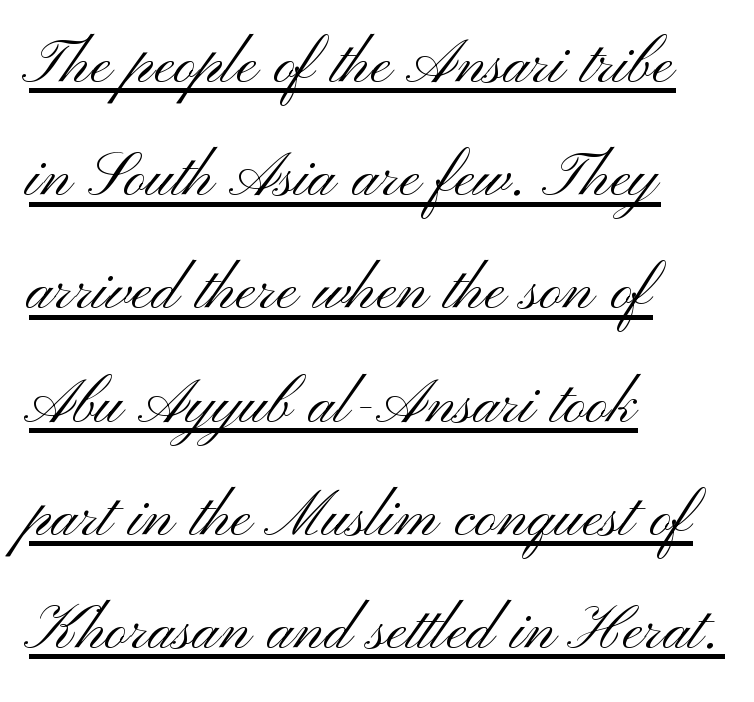
These characters rest on top of a visible drawn line. Regarding serifs, this sample does without them. No extra ink here — the face is not bold. Horizontal bands of white between lines are of average thickness.
